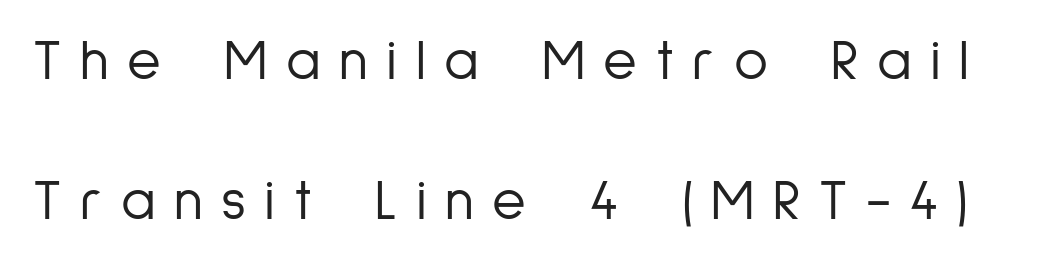
Note the varied advance widths — an 'i' is clearly narrower than an 'm'. The font is comparable to plain body text, perhaps lighter. In terms of letterspacing, this is a distinctly airy, spread setting. Reading down the column, the eye jumps a long way to each next line.
